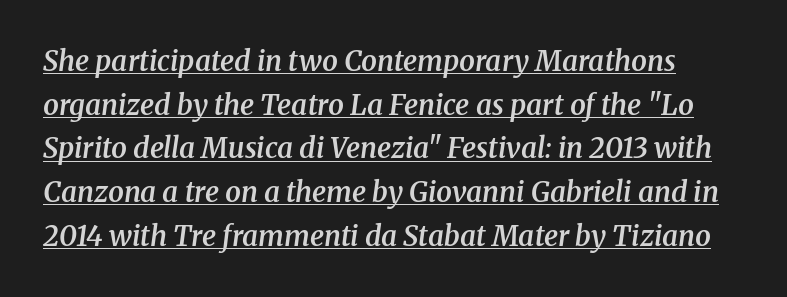
Slant detected: the letters are inclined. Note the varied advance widths — an 'i' is clearly narrower than an 'm'. The letters are semibold — heavier than regular but short of a full bold. Leading: standard. Beneath each row of characters lies a ruled line.
